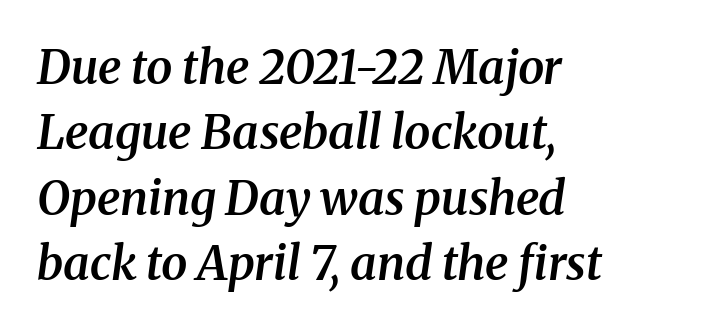
Q: Is the text bold? A: Semi-bold.
Q: Is the text italic (slanted)? A: Yes, it leans right by about 8 degrees.
Q: Is the typeface a serif or a sans-serif typeface? A: Serif.
Q: Is the text underlined? A: No.
Q: How is the paragraph aligned? A: Left-aligned.
Q: Is the spacing between letters normal or unusually wide? A: Normal.
Q: Is the spacing between lines tight, normal or loose? A: Normal.
Q: Width (condensed, normal, or wide)? A: Normal.
Q: Stroke contrast? A: Medium.
Q: x-height? A: Medium.
Q: Monospaced? A: No.
